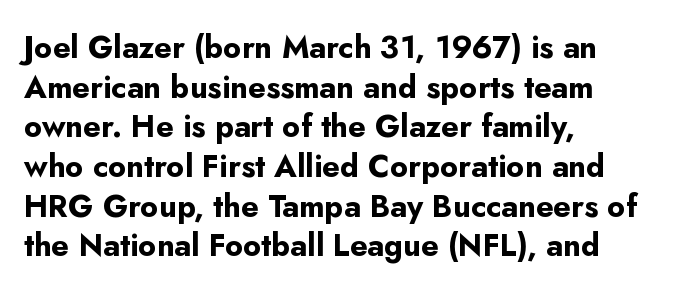
The image shows 31 px bold sans-serif type, upright; set left-aligned, normal line spacing (1.28x), normal letter spacing, not underlined; low stroke contrast and a small x-height.
